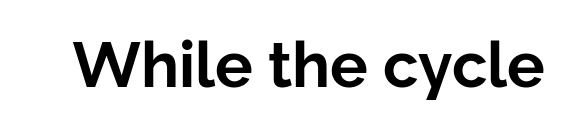
Quick note: not italic, upright. The letters are bold, with thick, heavy strokes. Any mark beneath the type? The region is blank. Here the designer chose a conventional face with non-uniform glyph widths.
